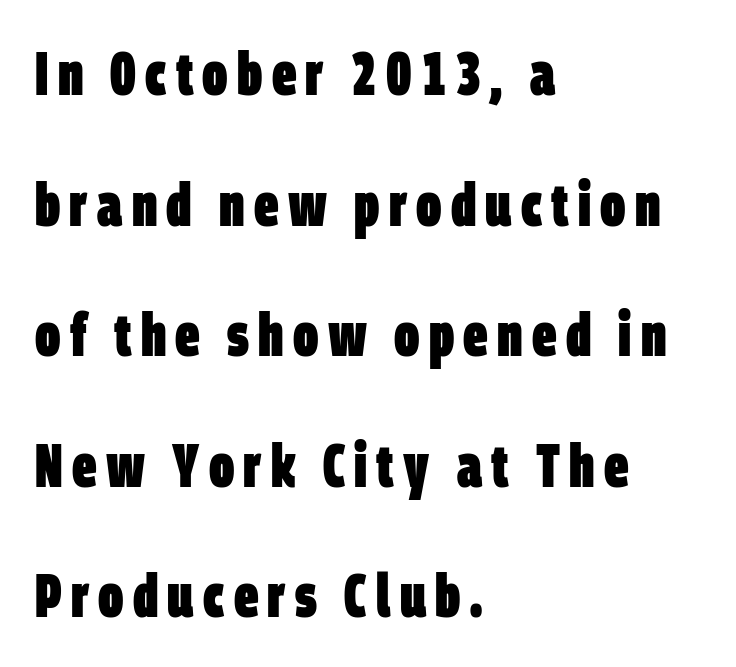
Q: Is the text bold? A: Yes.
Q: Is the typeface a serif or a sans-serif typeface? A: Sans-serif.
Q: Is the text underlined? A: No.
Q: How is the paragraph aligned? A: Left-aligned.
Q: Is the spacing between lines tight, normal or loose? A: Loose.
Q: Width (condensed, normal, or wide)? A: Condensed.
Q: Stroke contrast? A: Low.
Q: x-height? A: Large.
Q: Monospaced? A: No.
